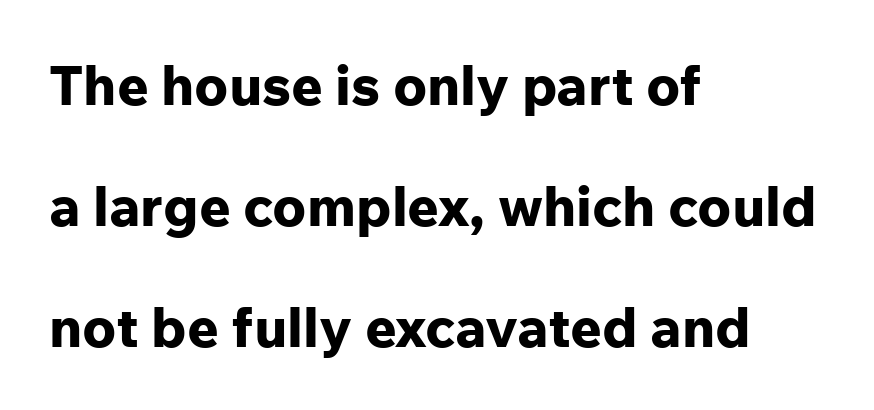
This sample has the flowing, uneven cadence of proportional lettering. Do the letters lean? They stand straight. Nobody touched the tracking dial on this one. Each letter's strokes conclude bluntly, with no projecting serifs.
